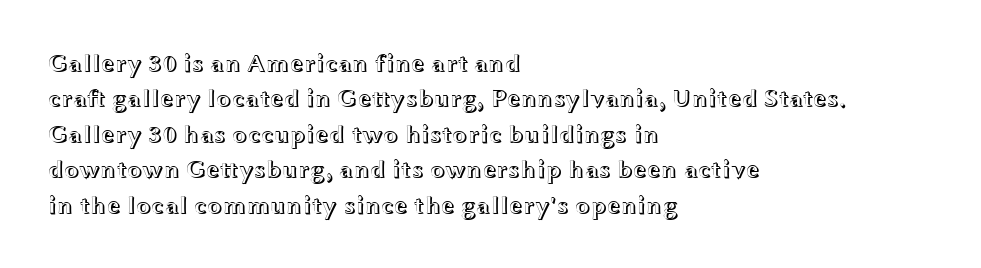
{"italic": "no", "underline": "no", "align": "left", "line_spacing": "normal", "line_spacing_ratio": 1.42, "letter_spacing": "normal", "letter_spacing_em": 0.0, "glyph_px": 25}
